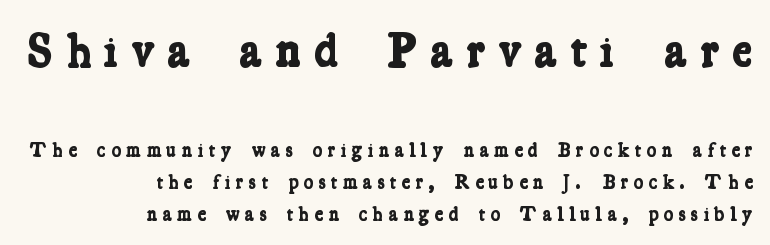
{"serif": "yes", "bold": "yes", "weight": "bold", "width": "condensed", "stroke_contrast": "low", "x_height": "medium", "monospaced": "no", "underline": "no", "align": "right", "line_spacing": "normal", "line_spacing_ratio": 1.6, "letter_spacing": "wide", "letter_spacing_em": 0.26, "larger_block": "first", "size_ratio": 2.45, "glyph_px": 49}
